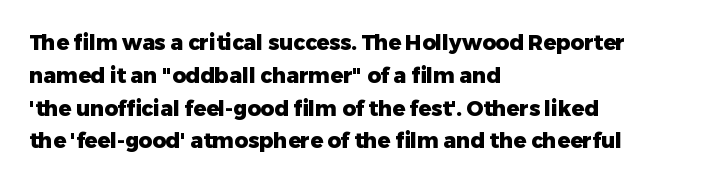
Q: Is the text bold? A: Yes.
Q: Is the text italic (slanted)? A: No, it is upright.
Q: Is the text underlined? A: No.
Q: How is the paragraph aligned? A: Left-aligned.
Q: Is the spacing between letters normal or unusually wide? A: Normal.
Q: Is the spacing between lines tight, normal or loose? A: Normal.
